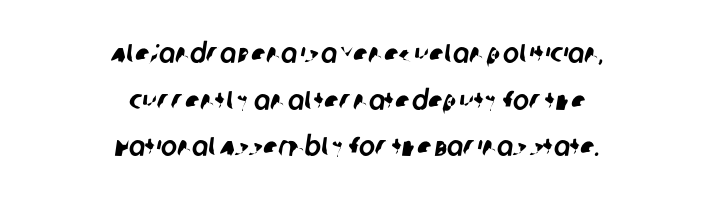
Q: Is the text underlined? A: No.
Q: How is the paragraph aligned? A: Centered.
Q: Is the spacing between letters normal or unusually wide? A: Normal.
